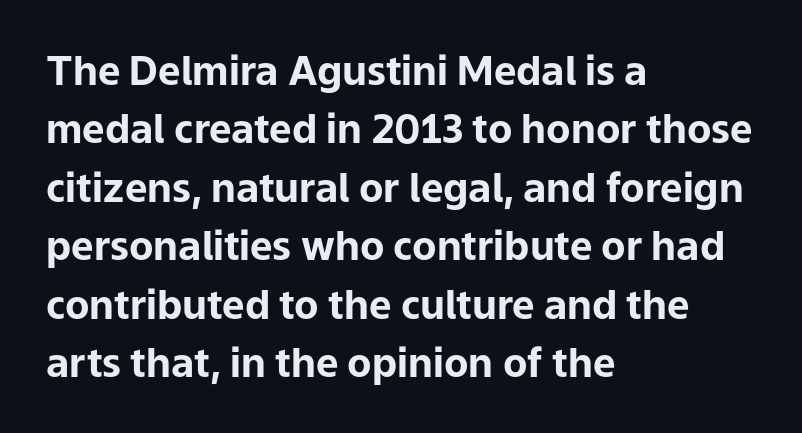
The compositor pushed each line to the left boundary. Caption: standard tracking, unaltered. A clean baseline with only descenders dipping below it. Varying glyph widths throughout — classic text-font behaviour. Reading down the column, the eye jumps a familiar distance to each next line. A dark, heavy texture on the line: the type is bold.
